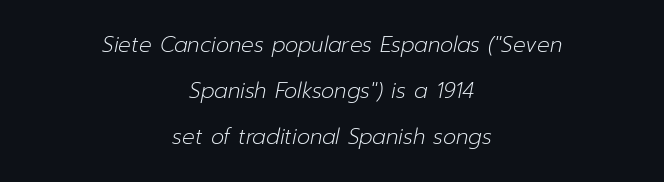
Short note: letters normally spaced. The rendering applies a slant to the glyphs. A typesetter would call this leading open, well beyond the default. A light-to-regular cut is what we see here. A bare baseline throughout the passage. The whitespace from short lines is split evenly between both sides.
